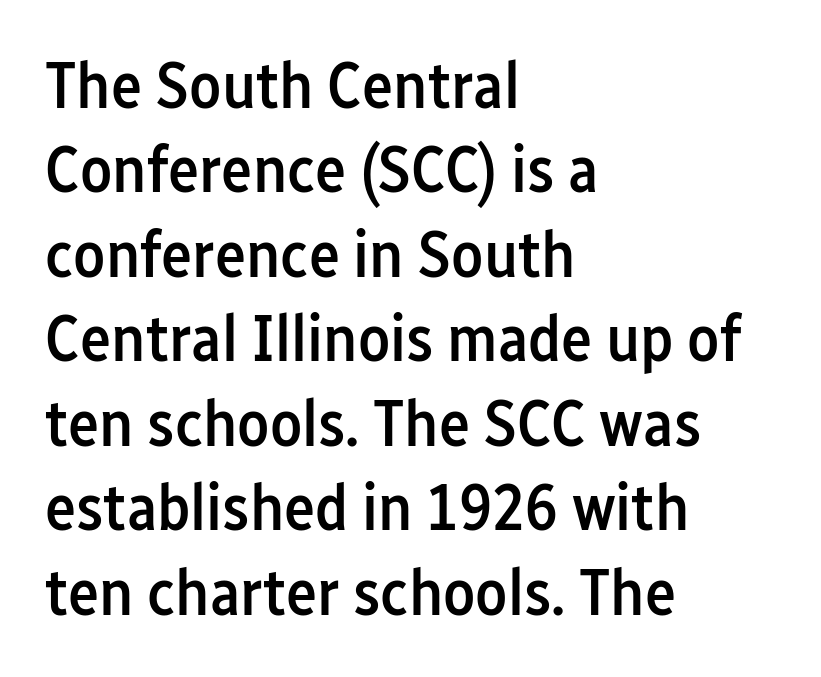
The image shows 66 px semibold, condensed sans-serif type, upright; set left-aligned, normal line spacing (1.28x), normal letter spacing, not underlined; low stroke contrast and a medium x-height.
